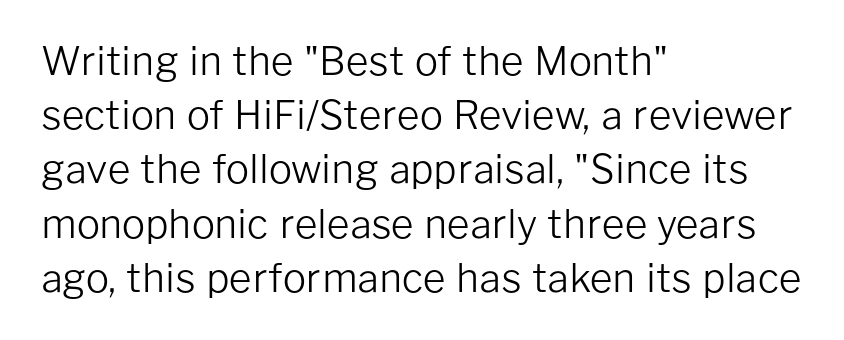
Q: Is the text bold? A: No.
Q: Is the text italic (slanted)? A: No, it is upright.
Q: Is the typeface a serif or a sans-serif typeface? A: Sans-serif.
Q: Is the text underlined? A: No.
Q: How is the paragraph aligned? A: Left-aligned.
Q: Is the spacing between letters normal or unusually wide? A: Normal.
Q: Is the spacing between lines tight, normal or loose? A: Normal.
Q: Width (condensed, normal, or wide)? A: Normal.
Q: Stroke contrast? A: Low.
Q: x-height? A: Medium.
Q: Monospaced? A: No.
